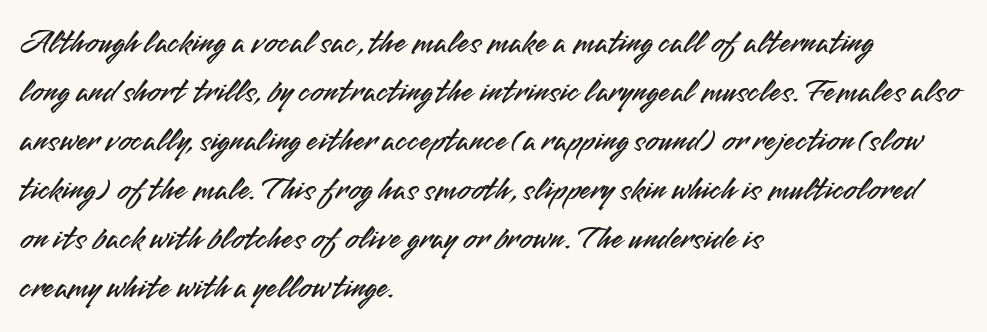
The image shows 34 px sans-serif type; set left-aligned, normal line spacing (1.44x), normal letter spacing, not underlined; medium stroke contrast and a small x-height.
